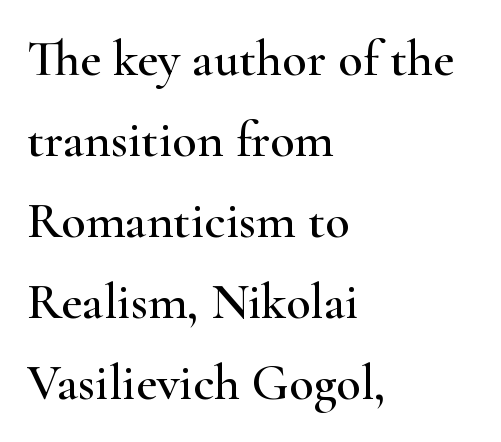
Q: Is the text italic (slanted)? A: No, it is upright.
Q: Is the typeface a serif or a sans-serif typeface? A: Serif.
Q: Is the text underlined? A: No.
Q: How is the paragraph aligned? A: Left-aligned.
Q: Is the spacing between letters normal or unusually wide? A: Normal.
Q: Is the spacing between lines tight, normal or loose? A: Normal.
Q: Width (condensed, normal, or wide)? A: Wide.
Q: Stroke contrast? A: High.
Q: x-height? A: Small.
Q: Monospaced? A: No.
